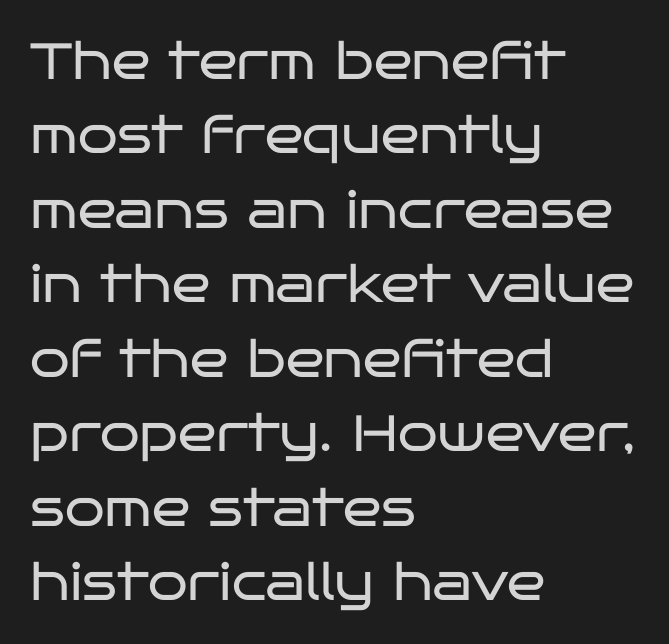
{"serif": "no", "italic": "no", "bold": "no", "weight": "regular", "width": "wide", "stroke_contrast": "low", "x_height": "large", "monospaced": "no", "underline": "no", "align": "left", "line_spacing": "normal", "line_spacing_ratio": 1.46, "letter_spacing": "normal", "letter_spacing_em": 0.0, "glyph_px": 51}
